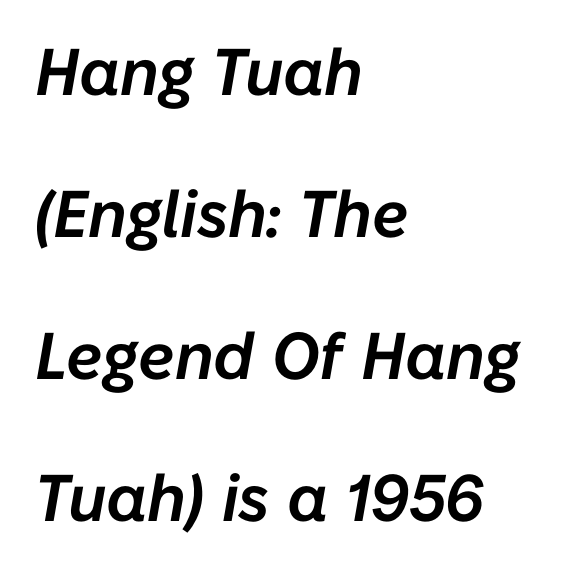
Q: Is the text italic (slanted)? A: Yes, it leans right by about 10 degrees.
Q: Is the text underlined? A: No.
Q: How is the paragraph aligned? A: Left-aligned.
Q: Is the spacing between letters normal or unusually wide? A: Normal.
Q: Is the spacing between lines tight, normal or loose? A: Loose.
Q: Width (condensed, normal, or wide)? A: Normal.
Q: Stroke contrast? A: Low.
Q: x-height? A: Medium.
Q: Monospaced? A: No.
